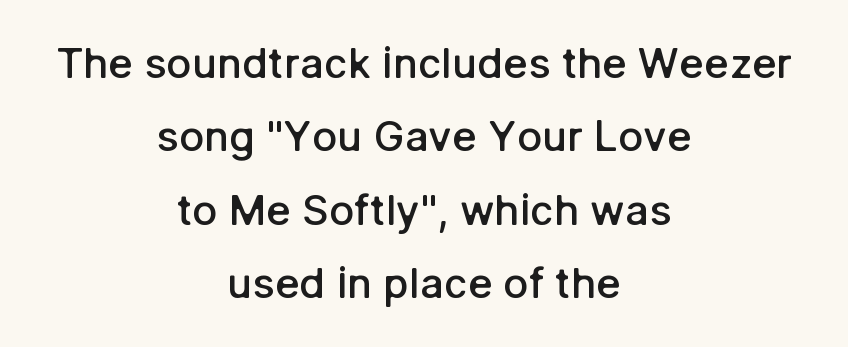
Q: Is the text bold? A: Semi-bold.
Q: Is the text italic (slanted)? A: No, it is upright.
Q: Is the typeface a serif or a sans-serif typeface? A: Sans-serif.
Q: Is the text underlined? A: No.
Q: How is the paragraph aligned? A: Centered.
Q: Is the spacing between letters normal or unusually wide? A: Normal.
Q: Width (condensed, normal, or wide)? A: Normal.
Q: Stroke contrast? A: Low.
Q: x-height? A: Medium.
Q: Monospaced? A: No.
